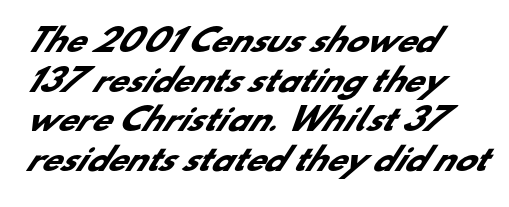
Q: Is the text bold? A: Yes.
Q: Is the typeface a serif or a sans-serif typeface? A: Sans-serif.
Q: Is the text underlined? A: No.
Q: How is the paragraph aligned? A: Left-aligned.
Q: Is the spacing between letters normal or unusually wide? A: Normal.
Q: Is the spacing between lines tight, normal or loose? A: Normal.
Q: Width (condensed, normal, or wide)? A: Normal.
Q: Stroke contrast? A: Low.
Q: x-height? A: Small.
Q: Monospaced? A: No.
